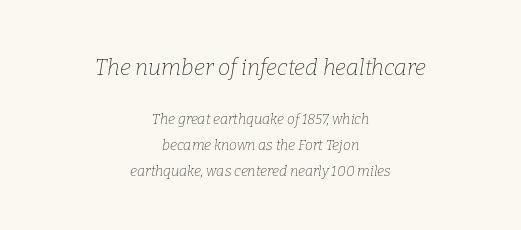
Q: Is the text bold? A: No.
Q: Is the text italic (slanted)? A: Yes, it leans right by about 9 degrees.
Q: Is the text underlined? A: No.
Q: How is the paragraph aligned? A: Centered.
Q: Is the spacing between letters normal or unusually wide? A: Normal.
Q: Which block of text is set in a larger size, the first (top) or the second (bottom)? A: The first (top) one.
